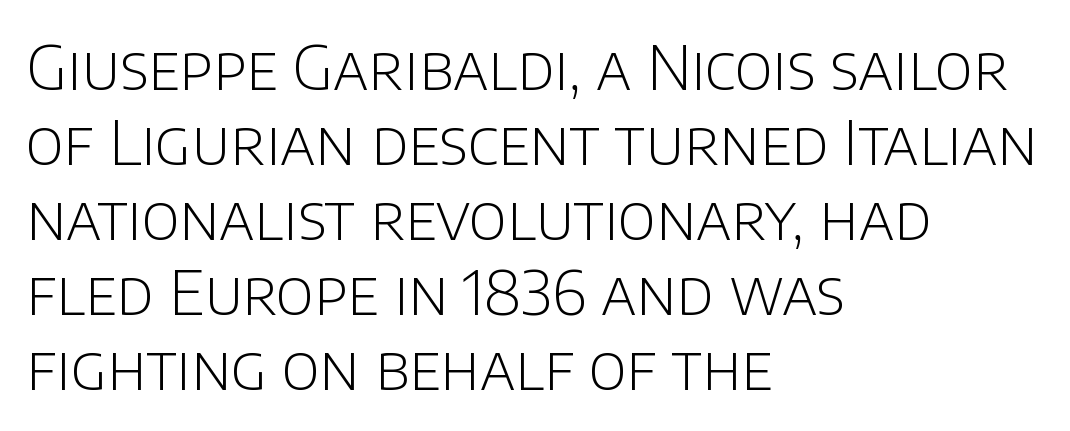
{"serif": "no", "italic": "no", "bold": "no", "weight": "light", "width": "normal", "stroke_contrast": "low", "x_height": "large", "monospaced": "no", "underline": "no", "align": "left", "line_spacing_ratio": 1.21, "letter_spacing": "normal", "letter_spacing_em": 0.0, "glyph_px": 62}
